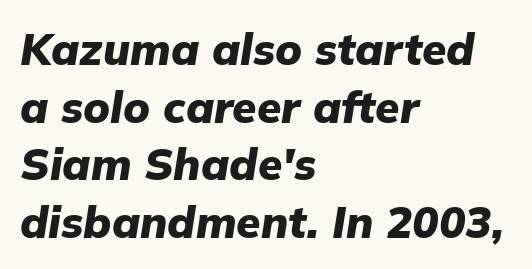
How would I describe the line gaps? Plain and ordinary. Is the block centered? No — it sits flush against the left margin. No extra tracking has been applied to these lines. Strokes here are thick enough to call this a true bold. Compared with ordinary roman type, these characters are visibly tilted. This sample has the flowing, uneven cadence of proportional lettering.
